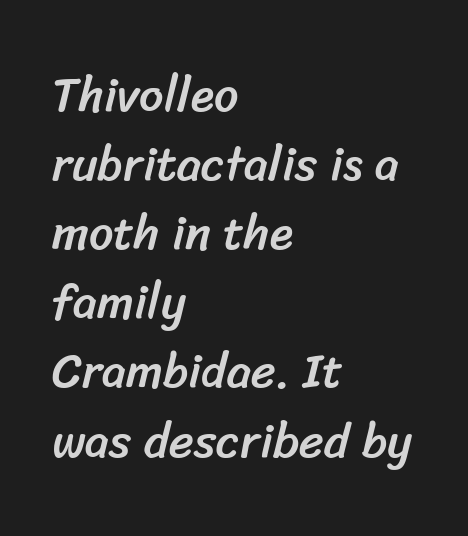
Q: Is the typeface a serif or a sans-serif typeface? A: Sans-serif.
Q: Is the text underlined? A: No.
Q: How is the paragraph aligned? A: Left-aligned.
Q: Is the spacing between letters normal or unusually wide? A: Normal.
Q: Is the spacing between lines tight, normal or loose? A: Normal.
Q: Width (condensed, normal, or wide)? A: Normal.
Q: Stroke contrast? A: Low.
Q: x-height? A: Medium.
Q: Monospaced? A: No.
